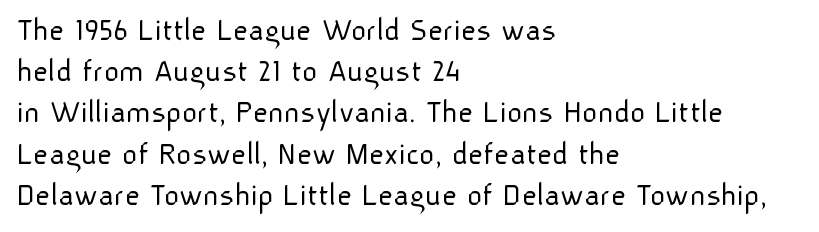
The image shows 33 px light sans-serif type, upright; set left-aligned, normal line spacing (1.25x), normal letter spacing, not underlined; low stroke contrast and a medium x-height.
